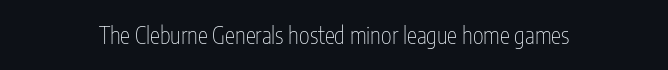
Q: Is the text bold? A: No.
Q: Is the text italic (slanted)? A: No, it is upright.
Q: Is the text underlined? A: No.
Q: How is the paragraph aligned? A: Centered.
Q: Is the spacing between letters normal or unusually wide? A: Normal.
